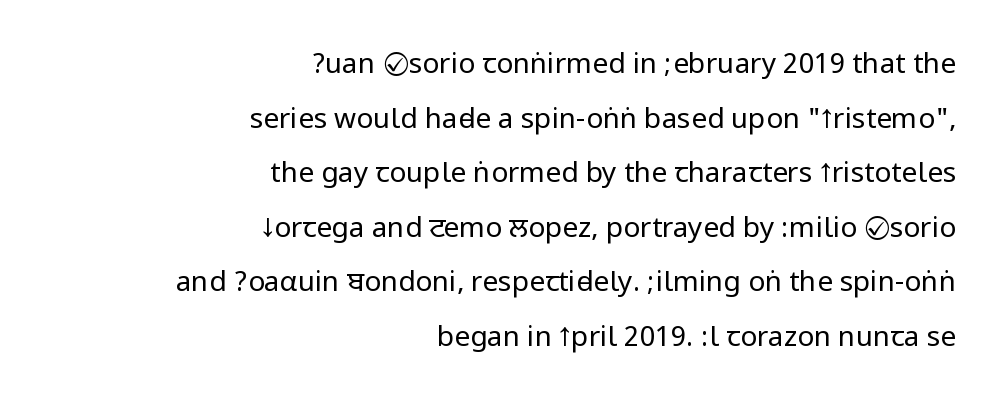
The image shows 28 px regular-weight, condensed sans-serif type, upright; set right-aligned, loose line spacing (1.95x), normal letter spacing, not underlined; low stroke contrast.
